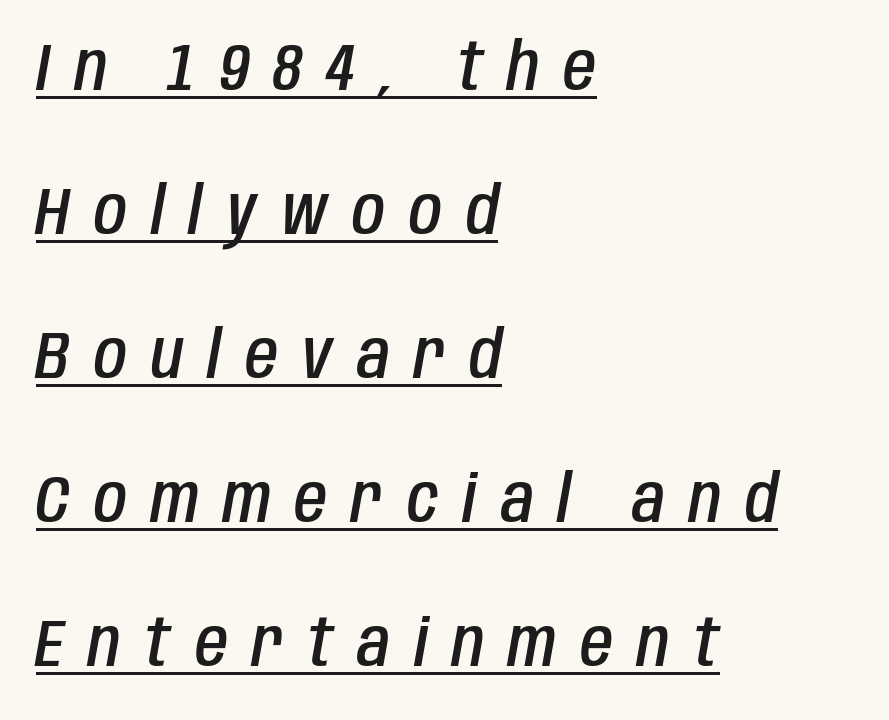
{"italic": "yes", "lean": "right", "slant_degrees": 10, "bold": "semi", "weight": "semibold", "width": "condensed", "stroke_contrast": "low", "x_height": "large", "monospaced": "no", "underline": "yes", "align": "left", "line_spacing": "loose", "line_spacing_ratio": 2.15, "letter_spacing": "wide", "letter_spacing_em": 0.36, "glyph_px": 67}
